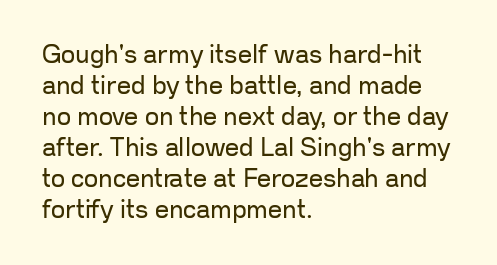
Q: Is the text bold? A: No.
Q: Is the text italic (slanted)? A: No, it is upright.
Q: Is the text underlined? A: No.
Q: How is the paragraph aligned? A: Left-aligned.
Q: Is the spacing between letters normal or unusually wide? A: Normal.
